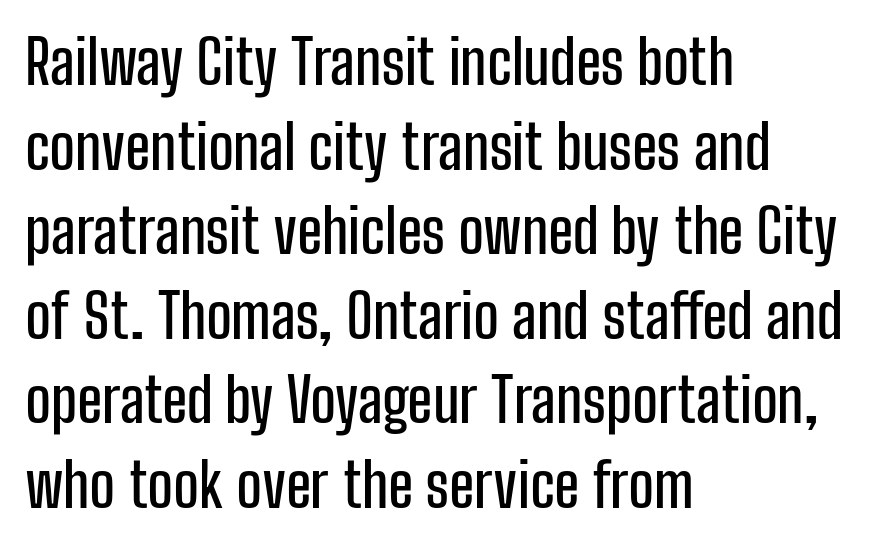
{"serif": "no", "italic": "no", "width": "condensed", "stroke_contrast": "low", "x_height": "medium", "monospaced": "no", "underline": "no", "align": "left", "line_spacing": "normal", "line_spacing_ratio": 1.41, "letter_spacing": "normal", "letter_spacing_em": 0.0, "glyph_px": 60}
